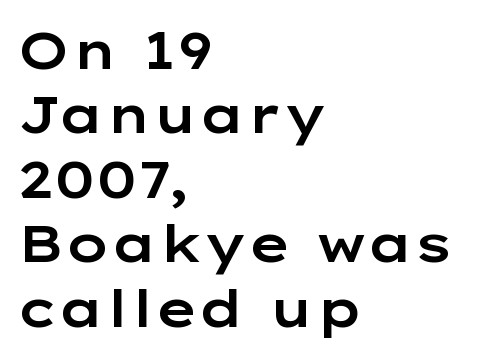
Q: Is the text italic (slanted)? A: No, it is upright.
Q: Is the typeface a serif or a sans-serif typeface? A: Sans-serif.
Q: Is the text underlined? A: No.
Q: How is the paragraph aligned? A: Left-aligned.
Q: Is the spacing between letters normal or unusually wide? A: Normal.
Q: Width (condensed, normal, or wide)? A: Wide.
Q: Stroke contrast? A: Low.
Q: x-height? A: Medium.
Q: Monospaced? A: No.
